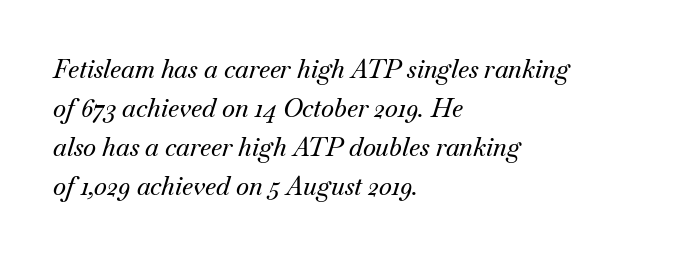
The line texture is even and compact thanks to regular tracking. Regarding leading, the lines here are spaced in the standard way. The lettering tilts uniformly, giving the passage an italic look. The typesetter chose a ragged-right arrangement here. Decoration check: the copy has no underline.
